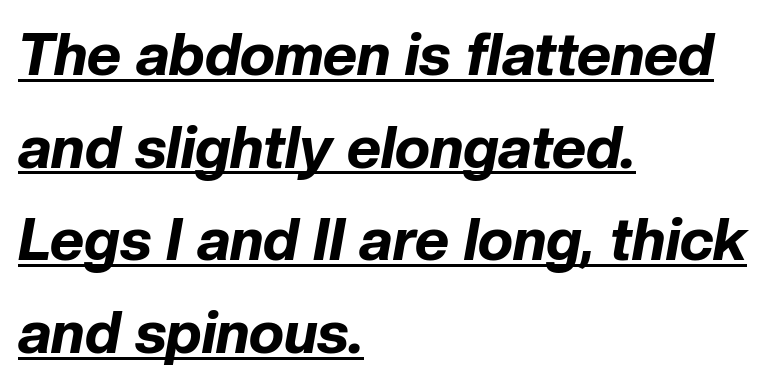
The string is rendered with underlining switched on. Interline gaps are of average width in this sample. Its strokes are broad and dark, the hallmark of bold type. Posture: slanted. Do the characters align in a grid? No, the font is proportional.
